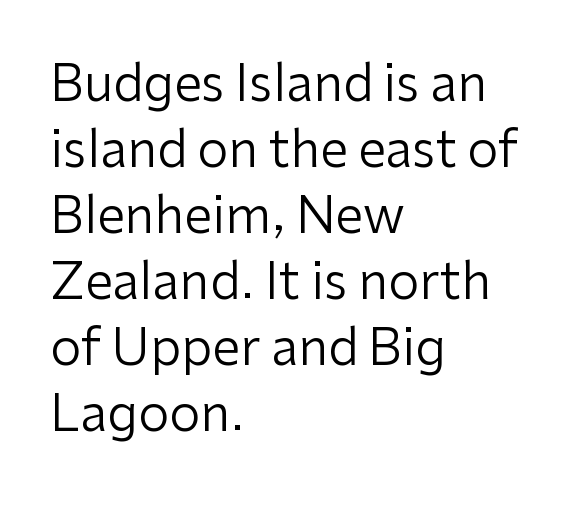
Q: Is the text bold? A: No.
Q: Is the text italic (slanted)? A: No, it is upright.
Q: Is the typeface a serif or a sans-serif typeface? A: Sans-serif.
Q: Is the text underlined? A: No.
Q: How is the paragraph aligned? A: Left-aligned.
Q: Is the spacing between letters normal or unusually wide? A: Normal.
Q: Is the spacing between lines tight, normal or loose? A: Normal.
Q: Width (condensed, normal, or wide)? A: Normal.
Q: Stroke contrast? A: Low.
Q: x-height? A: Medium.
Q: Monospaced? A: No.
